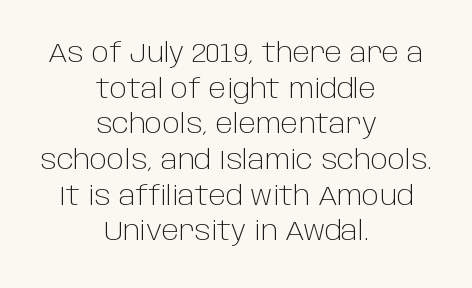
{"italic": "no", "bold": "no", "underline": "no", "align": "center", "line_spacing": "normal", "line_spacing_ratio": 1.32, "letter_spacing": "normal", "letter_spacing_em": 0.0, "glyph_px": 27}
